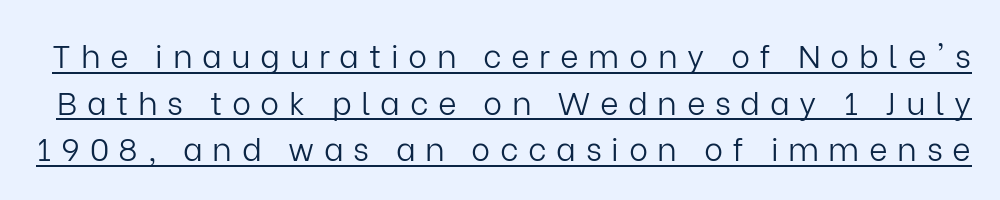
Q: Is the text bold? A: No.
Q: Is the text italic (slanted)? A: No, it is upright.
Q: Is the typeface a serif or a sans-serif typeface? A: Sans-serif.
Q: Is the text underlined? A: Yes.
Q: Is the spacing between letters normal or unusually wide? A: Unusually wide.
Q: Is the spacing between lines tight, normal or loose? A: Normal.
Q: Width (condensed, normal, or wide)? A: Normal.
Q: Stroke contrast? A: Low.
Q: x-height? A: Medium.
Q: Monospaced? A: No.
